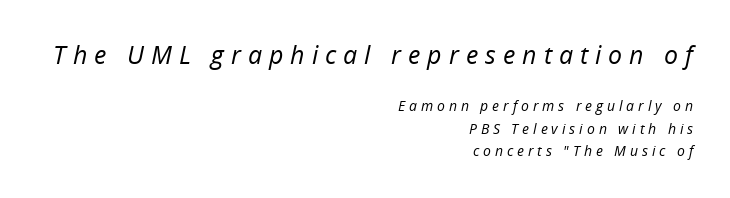
{"italic": "yes", "lean": "right", "slant_degrees": 12, "bold": "no", "underline": "no", "align": "right", "line_spacing": "normal", "line_spacing_ratio": 1.58, "letter_spacing": "wide", "letter_spacing_em": 0.28, "larger_block": "first", "size_ratio": 1.79, "glyph_px": 25}
